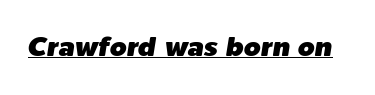
The image shows 27 px text type, italic (leaning right); set normal letter spacing, underlined.
